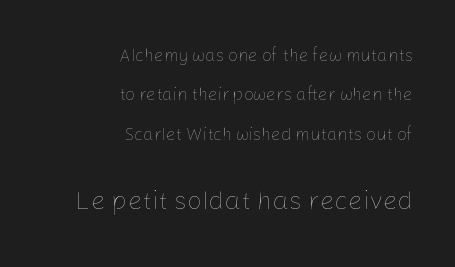
In CSS terms this would be text-align: right. Vertical strokes here are truly vertical. Between one letter and the next there's only the usual sliver of space. Size hierarchy here favors the trailing block over the leading one.
